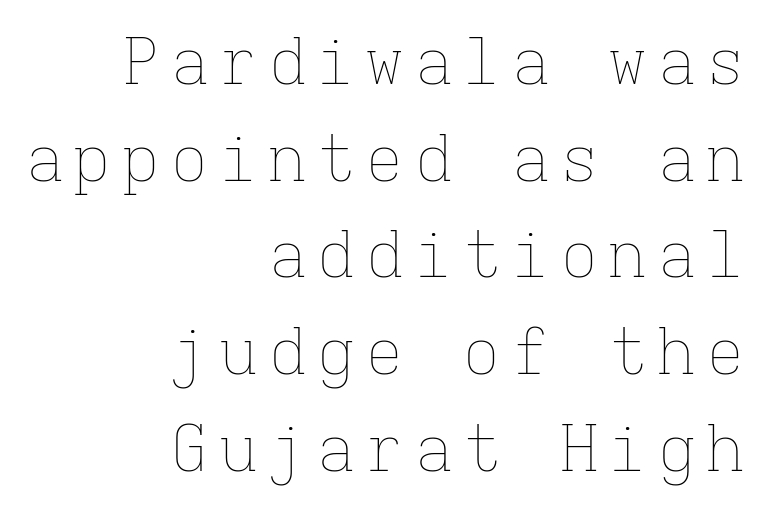
{"italic": "no", "bold": "no", "weight": "thin", "width": "normal", "stroke_contrast": "low", "x_height": "medium", "monospaced": "yes", "underline": "no", "align": "right", "line_spacing": "normal", "line_spacing_ratio": 1.51, "glyph_px": 64}
